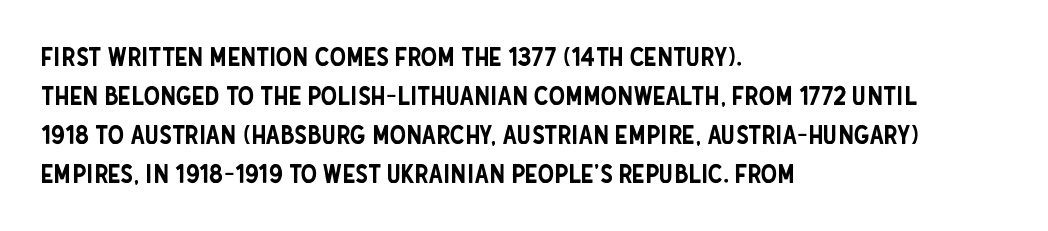
The compositor pushed each line to the left boundary. Every stem runs plumb, perpendicular to the baseline. This sample keeps an unexceptional amount of space between lines. Here the glyphs are tracked normally, forming tight word shapes. Descender tails drop into unmarked territory.
